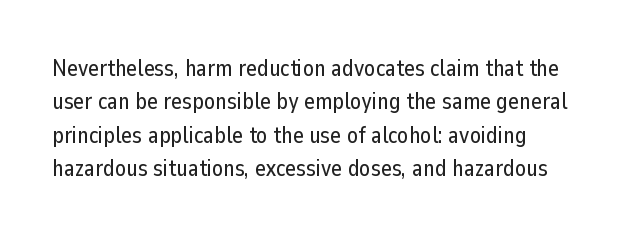
Letter spacing: default. Rows of type keep a routine distance in the vertical direction. Descenders are the only things crossing below the line. The specimen reads as upright at a glance.
